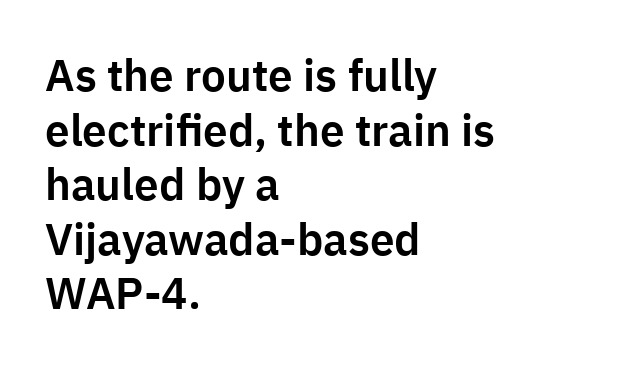
Note: no serifs on the glyphs. How are the letters spaced? Ordinarily, with no added tracking. Every stem runs plumb, perpendicular to the baseline. Teacher's note: observe the even left margin — that is flush-left alignment. The specimen omits any rule beneath the text block's lines. Here the designer chose a conventional face with non-uniform glyph widths.
